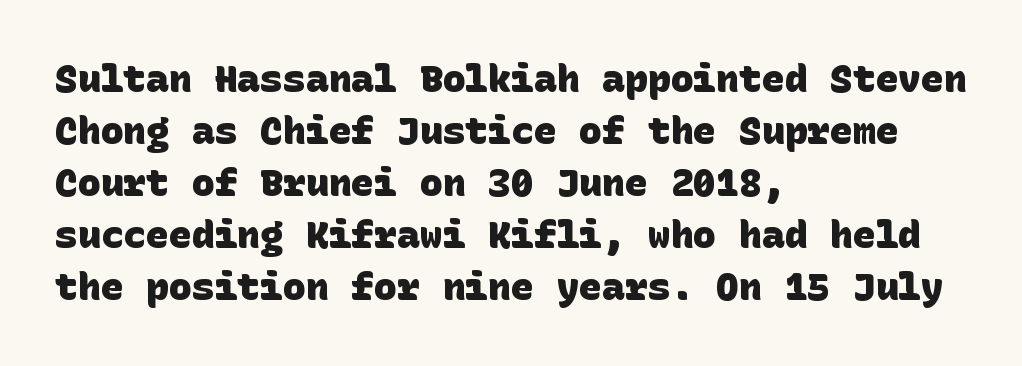
The image shows 38 px heavy sans-serif type; set left-aligned, normal line spacing (1.37x), normal letter spacing, not underlined; low stroke contrast and a large x-height.
